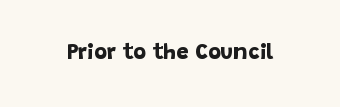
The image shows 22 px bold type; set normal letter spacing, not underlined.
